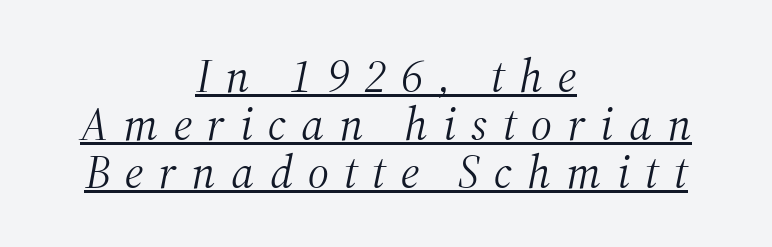
Q: Is the text bold? A: No.
Q: Is the text italic (slanted)? A: Yes, it leans right by about 12 degrees.
Q: Is the typeface a serif or a sans-serif typeface? A: Serif.
Q: Is the text underlined? A: Yes.
Q: How is the paragraph aligned? A: Centered.
Q: Is the spacing between letters normal or unusually wide? A: Unusually wide.
Q: Is the spacing between lines tight, normal or loose? A: Tight.
Q: Width (condensed, normal, or wide)? A: Normal.
Q: Stroke contrast? A: Medium.
Q: x-height? A: Medium.
Q: Monospaced? A: No.
